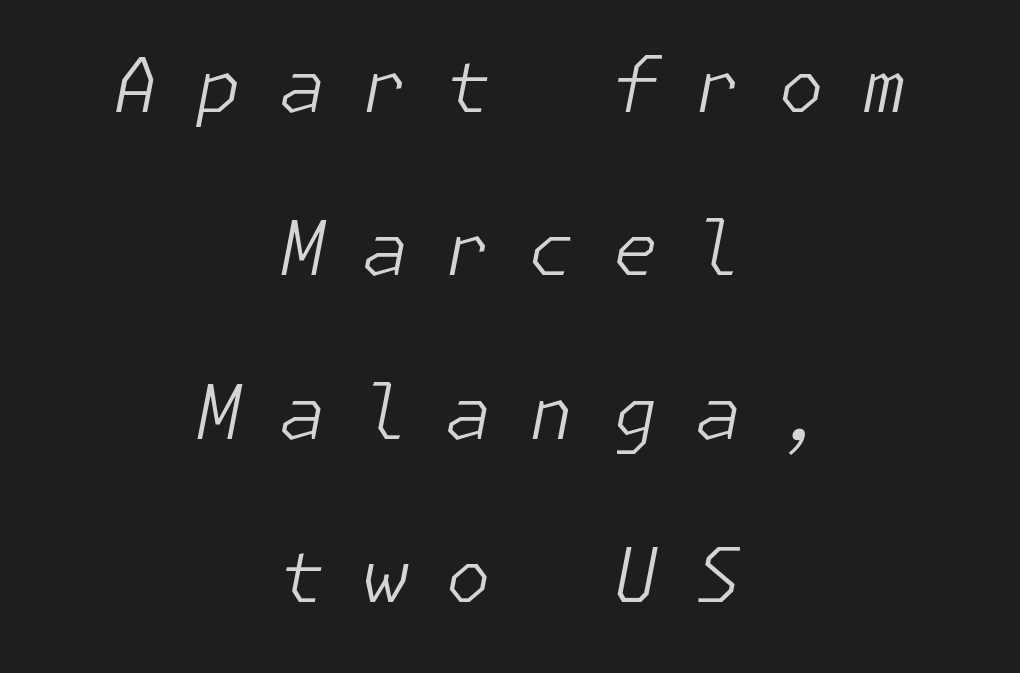
{"italic": "yes", "lean": "right", "slant_degrees": 11, "bold": "no", "weight": "light", "width": "normal", "stroke_contrast": "low", "x_height": "medium", "underline": "no", "align": "center", "line_spacing": "loose", "line_spacing_ratio": 2.18, "letter_spacing": "wide", "letter_spacing_em": 0.49, "glyph_px": 75}
